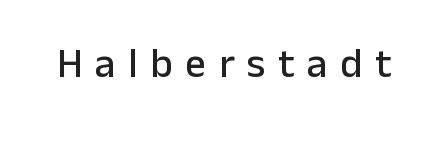
The image shows 41 px sans-serif type, upright; set unusually wide letter spacing (+0.31 em), not underlined; low stroke contrast and a medium x-height.
